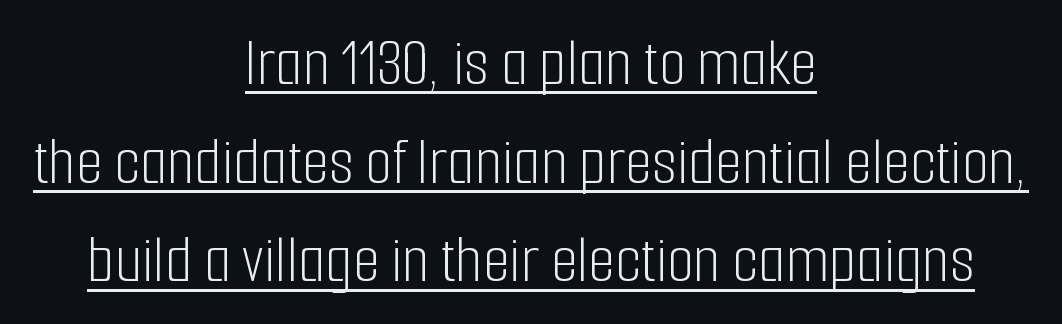
The glyphs are accompanied by a horizontal stroke just below them. Character widths vary here, with narrow letters taking less room than wide ones. Spacing between characters is what you'd get straight out of the box. Is there any slant? The stems are plumb. Heft: none added — not bold. Line starts and ends both wander, symmetrically.
